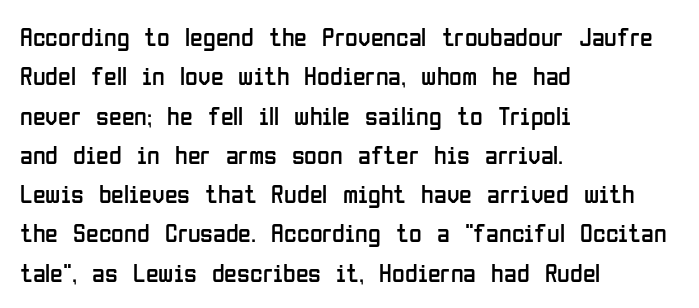
The image shows 26 px text type, upright; set left-aligned, normal line spacing (1.51x), normal letter spacing, not underlined.
